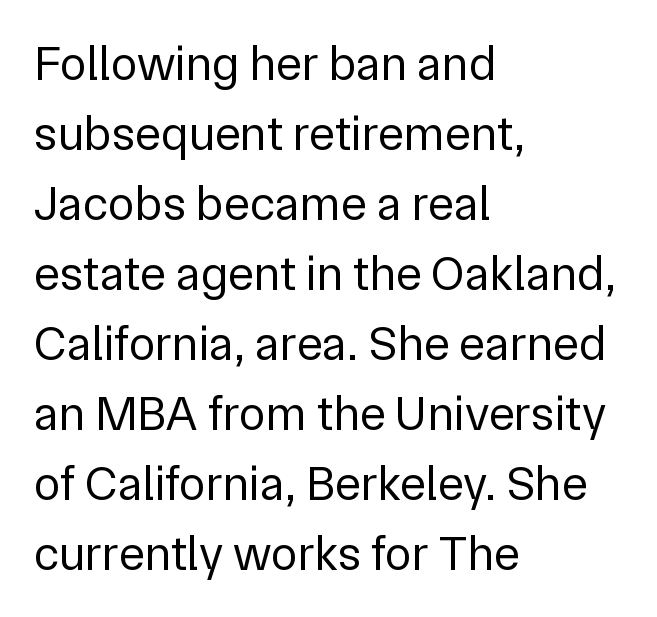
The image shows 49 px regular-weight sans-serif type, upright; set left-aligned, normal line spacing (1.43x), normal letter spacing, not underlined; low stroke contrast and a medium x-height.
